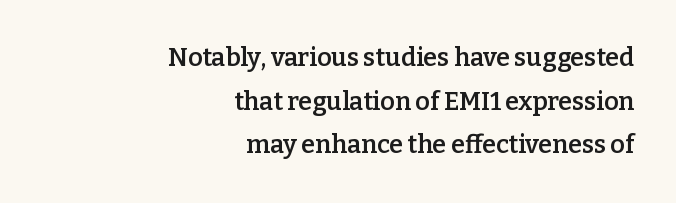
{"italic": "no", "bold": "semi", "underline": "no", "align": "right", "line_spacing_ratio": 1.75, "letter_spacing": "normal", "letter_spacing_em": 0.0, "glyph_px": 25}
